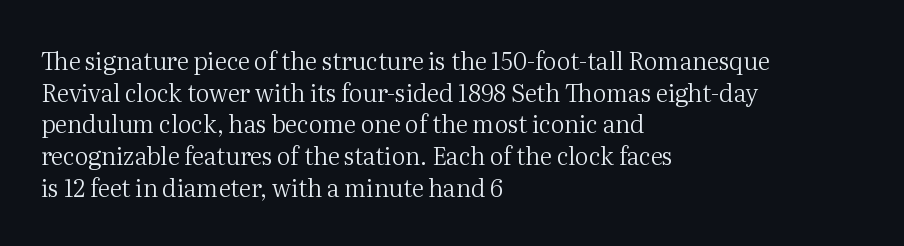
Leftover space on each line is placed entirely after the last word. The typesetting does not lean heavy: it is not bold. Honestly, the letter spacing is just normal — you wouldn't notice it. Underline: absent. If you drew a line through each stem, it would be perfectly vertical.
